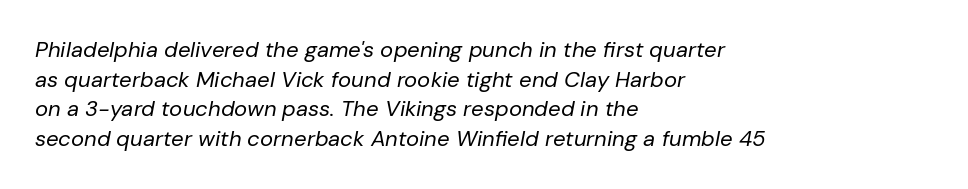
Q: Is the text bold? A: No.
Q: Is the text italic (slanted)? A: Yes, it leans right by about 10 degrees.
Q: Is the text underlined? A: No.
Q: How is the paragraph aligned? A: Left-aligned.
Q: Is the spacing between letters normal or unusually wide? A: Normal.
Q: Is the spacing between lines tight, normal or loose? A: Normal.
